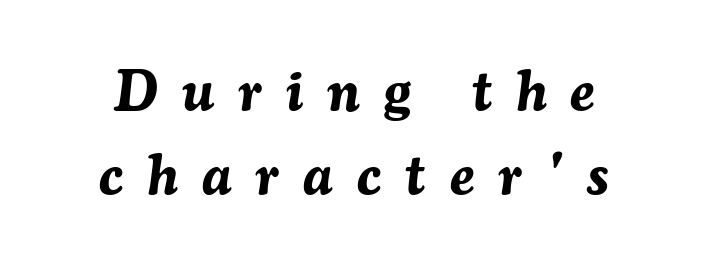
Each line is balanced around a shared central axis. The glyphs are unaccompanied by any horizontal stroke below them. Quick note: interline space is typical. Notice how the stems are inclined rather than vertical — that's the hallmark of italics. These lines are rendered in a variable-pitch font. Honestly, the letter spacing is so wide it's the main thing you notice.
